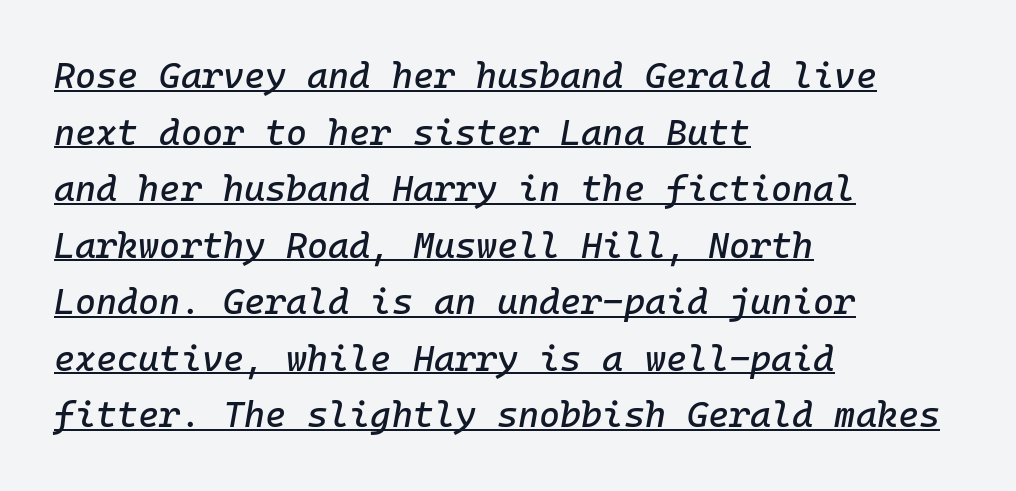
Teacher's note: observe the even left margin — that is flush-left alignment. These lines were composed using italics. The rendering uses the underline text-decoration. The letters march in equal steps, a hallmark of fixed-pitch type. Normally led — the rows are evenly, conventionally spaced.
